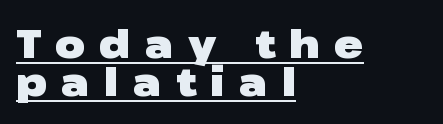
Each line starts at the same left margin while the right side varies. This sample has the flowing, uneven cadence of proportional lettering. The type is letterspaced generously, with wide tracking. Vertically, the passage feels compressed, each row crowding the next. This sample uses an upright cut, with every glyph sitting square on the baseline.
